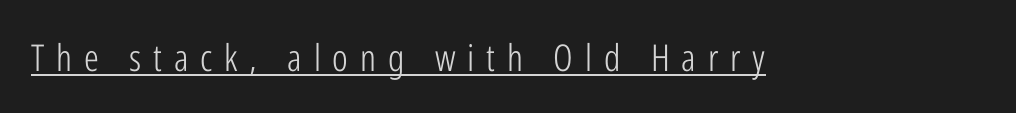
{"serif": "no", "italic": "no", "bold": "no", "weight": "light", "width": "condensed", "stroke_contrast": "low", "x_height": "medium", "monospaced": "no", "underline": "yes", "letter_spacing": "wide", "letter_spacing_em": 0.32, "glyph_px": 37}
